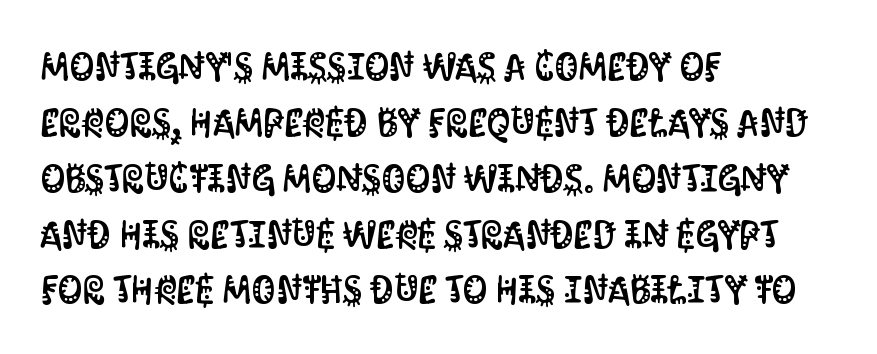
The paragraph shown leans on its left margin. Every stem runs plumb, perpendicular to the baseline. You could call the tracking neutral — neither tight nor loose. In terms of leading, this rendering sits right in the middle.
